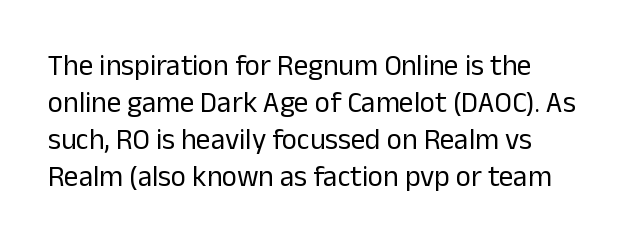
The passage shown has conventional tracking throughout. Compared with typical paragraphs, the rows here are spaced about the same. Here the designer chose a conventional face with non-uniform glyph widths. Regarding serifs, this sample does without them.
